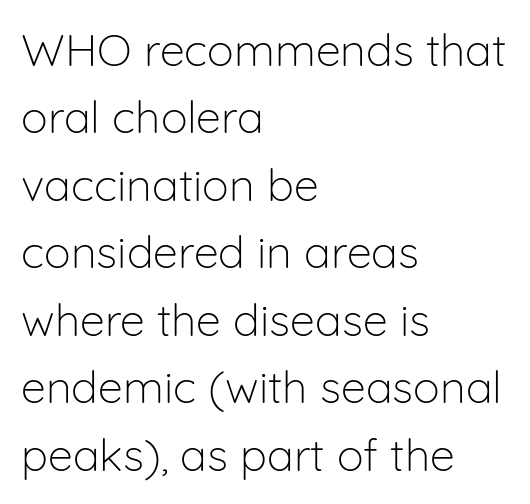
The image shows 45 px light sans-serif type, upright; set left-aligned, normal line spacing (1.5x), normal letter spacing, not underlined; low stroke contrast and a medium x-height.
